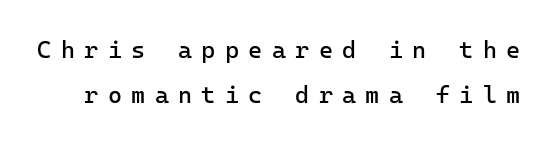
The image shows 24 px text type, upright; set line spacing 1.87x, unusually wide letter spacing (+0.39 em), not underlined.
